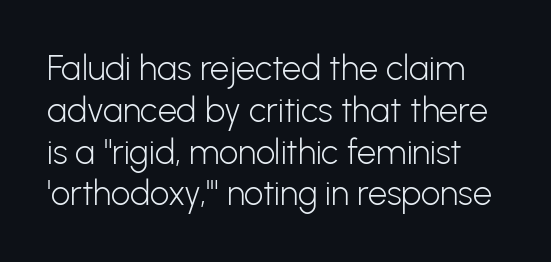
{"serif": "no", "italic": "no", "bold": "no", "weight": "light", "width": "normal", "stroke_contrast": "low", "x_height": "medium", "monospaced": "no", "underline": "no", "line_spacing_ratio": 1.23, "letter_spacing": "normal", "letter_spacing_em": 0.0, "glyph_px": 34}
